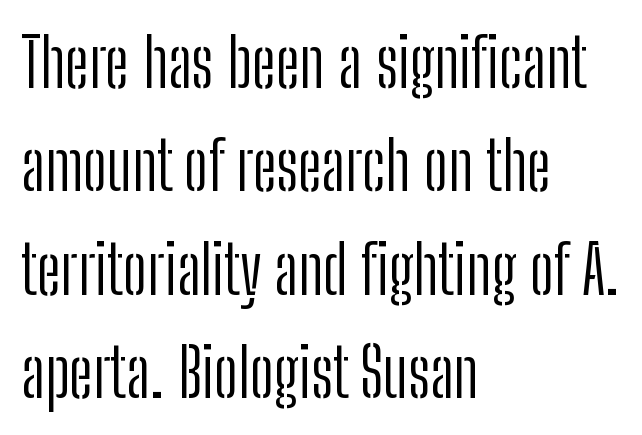
The image shows 68 px light, condensed sans-serif type, upright; set left-aligned, normal line spacing (1.52x), normal letter spacing, not underlined; low stroke contrast and a medium x-height.
